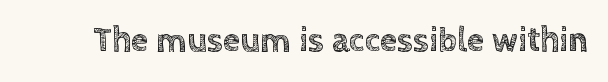
{"italic": "no", "width": "normal", "x_height": "large", "monospaced": "no", "underline": "no", "letter_spacing": "normal", "letter_spacing_em": 0.0, "glyph_px": 35}
